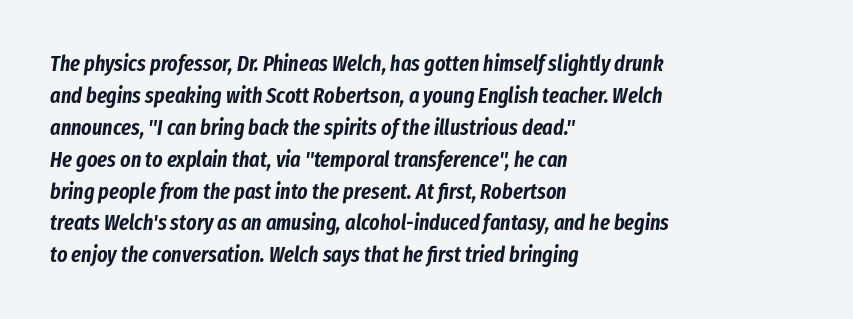
{"italic": "yes", "lean": "right", "slant_degrees": 8, "underline": "no", "align": "left", "line_spacing": "normal", "line_spacing_ratio": 1.45, "letter_spacing": "normal", "letter_spacing_em": 0.0, "glyph_px": 22}
